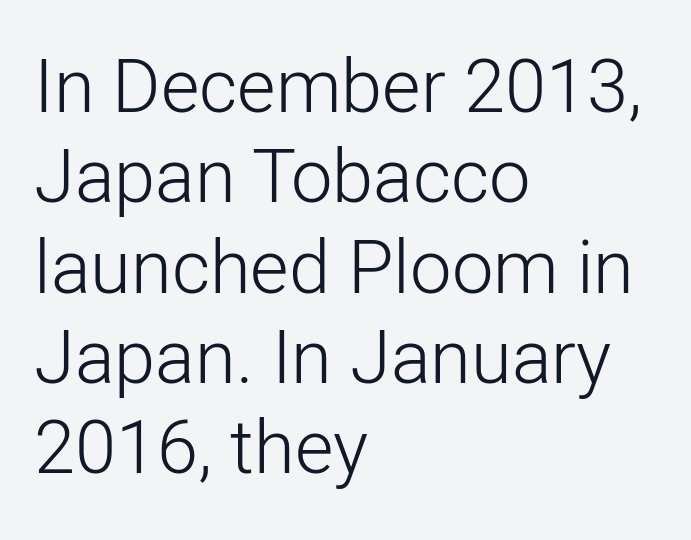
It's the straight-up-and-down kind of type. Stroke terminals: plain, sans-serif. Horizontally, the lines are justified to the leading edge only. On a weight scale, this lands at 450 or below.
